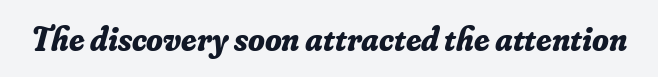
The image shows 34 px bold serif type, italic (leaning right); set normal letter spacing, not underlined; low stroke contrast and a small x-height.
